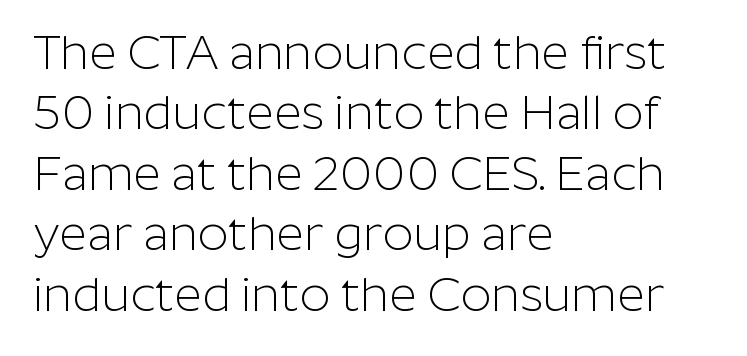
Q: Is the text bold? A: No.
Q: Is the text italic (slanted)? A: No, it is upright.
Q: Is the typeface a serif or a sans-serif typeface? A: Sans-serif.
Q: Is the text underlined? A: No.
Q: How is the paragraph aligned? A: Left-aligned.
Q: Is the spacing between letters normal or unusually wide? A: Normal.
Q: Is the spacing between lines tight, normal or loose? A: Normal.
Q: Width (condensed, normal, or wide)? A: Normal.
Q: Stroke contrast? A: Low.
Q: x-height? A: Medium.
Q: Monospaced? A: No.
